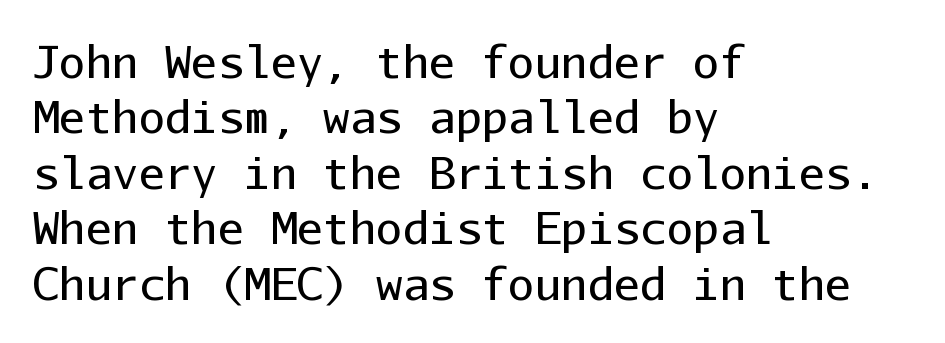
The image shows 44 px regular-weight sans-serif type, upright, monospaced; set left-aligned, normal line spacing (1.26x), normal letter spacing, not underlined; low stroke contrast and a medium x-height.
